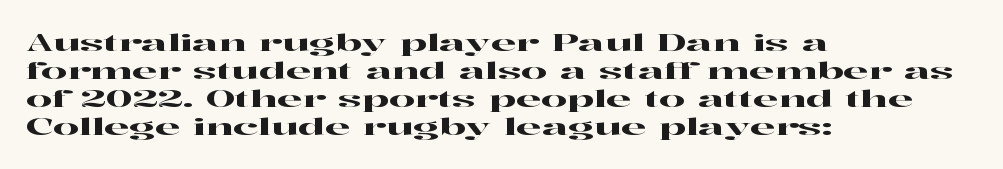
The image shows 23 px text type, upright; set left-aligned, line spacing 1.22x, normal letter spacing, not underlined.
